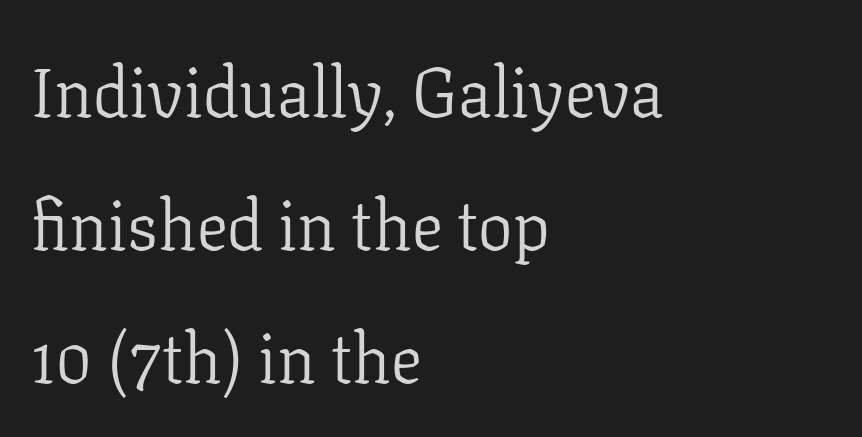
{"serif": "yes", "italic": "no", "bold": "no", "weight": "light", "width": "normal", "stroke_contrast": "low", "x_height": "medium", "monospaced": "no", "underline": "no", "align": "left", "line_spacing": "loose", "line_spacing_ratio": 1.93, "letter_spacing": "normal", "letter_spacing_em": 0.0, "glyph_px": 69}
